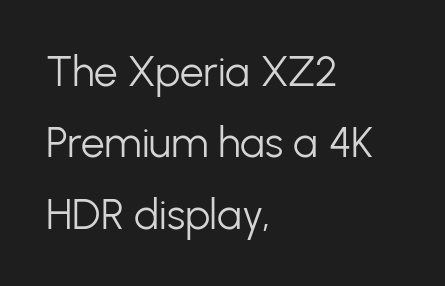
Note the varied advance widths — an 'i' is clearly narrower than an 'm'. No extra tracking has been applied to these lines. Regular leading. Italic? Not at all — the glyphs are vertical. Examine the stroke ends and you'll find no serifs.
